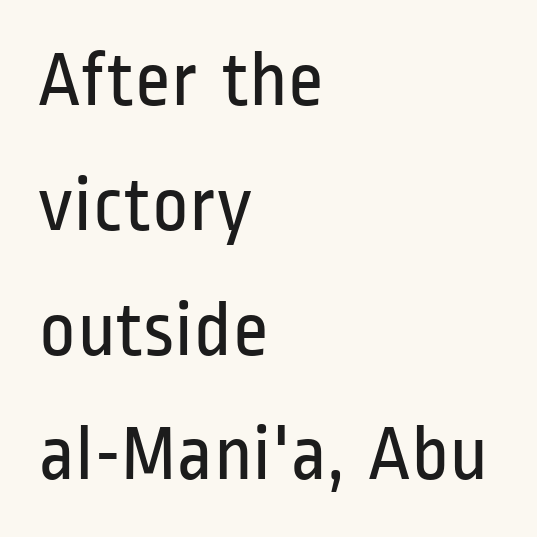
{"serif": "no", "italic": "no", "bold": "no", "weight": "regular", "width": "condensed", "stroke_contrast": "low", "x_height": "medium", "monospaced": "no", "underline": "no", "align": "left", "line_spacing": "normal", "line_spacing_ratio": 1.58, "letter_spacing": "normal", "letter_spacing_em": 0.0, "glyph_px": 79}
